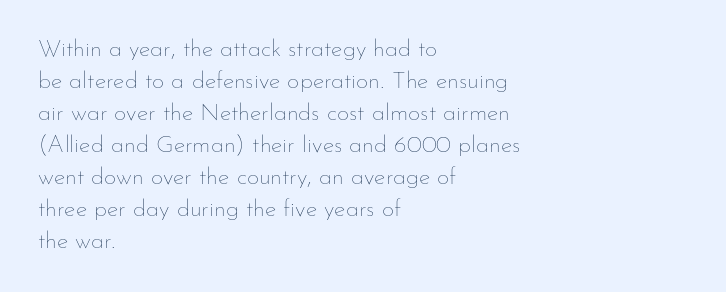
Q: Is the text bold? A: No.
Q: Is the text italic (slanted)? A: No, it is upright.
Q: Is the text underlined? A: No.
Q: How is the paragraph aligned? A: Left-aligned.
Q: Is the spacing between letters normal or unusually wide? A: Normal.
Q: Is the spacing between lines tight, normal or loose? A: Normal.
